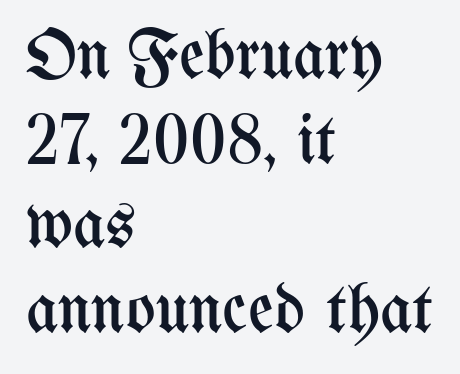
The image shows 70 px regular-weight, condensed type, upright; set left-aligned, line spacing 1.21x, normal letter spacing, not underlined; medium stroke contrast and a medium x-height.
